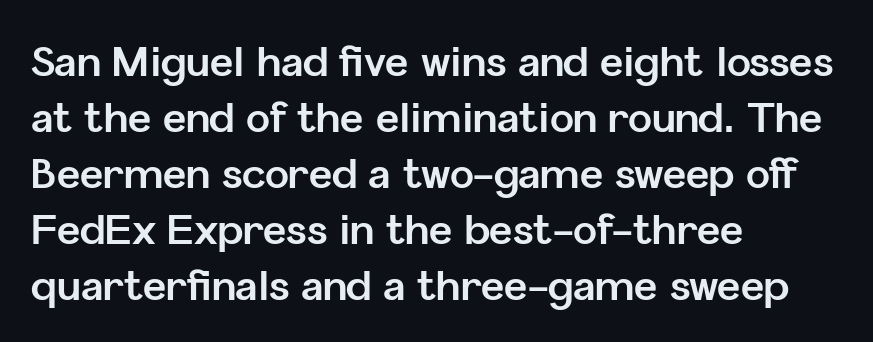
Q: Is the text bold? A: Yes.
Q: Is the text italic (slanted)? A: No, it is upright.
Q: Is the typeface a serif or a sans-serif typeface? A: Sans-serif.
Q: Is the text underlined? A: No.
Q: How is the paragraph aligned? A: Left-aligned.
Q: Is the spacing between letters normal or unusually wide? A: Normal.
Q: Is the spacing between lines tight, normal or loose? A: Normal.
Q: Width (condensed, normal, or wide)? A: Normal.
Q: Stroke contrast? A: Low.
Q: x-height? A: Medium.
Q: Monospaced? A: No.
